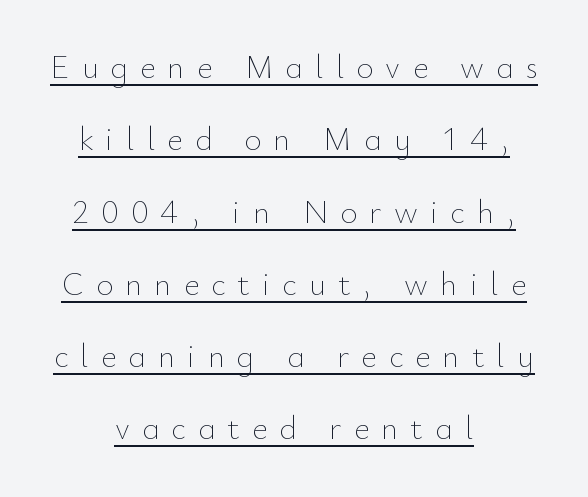
The image shows 33 px thin type, upright; set centered, loose line spacing (2.19x), unusually wide letter spacing (+0.37 em), underlined; low stroke contrast and a small x-height.
